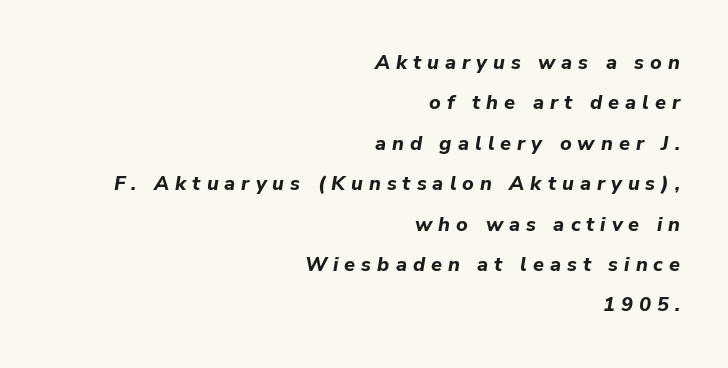
The image shows 20 px bold type, italic (leaning right); set right-aligned, loose line spacing (2.02x), unusually wide letter spacing (+0.3 em), not underlined.
